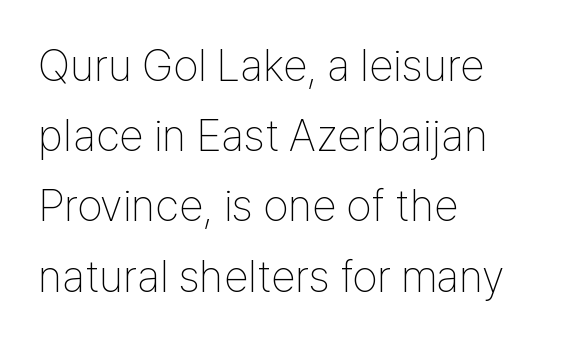
Q: Is the text bold? A: No.
Q: Is the text italic (slanted)? A: No, it is upright.
Q: Is the typeface a serif or a sans-serif typeface? A: Sans-serif.
Q: Is the text underlined? A: No.
Q: How is the paragraph aligned? A: Left-aligned.
Q: Is the spacing between letters normal or unusually wide? A: Normal.
Q: Is the spacing between lines tight, normal or loose? A: Normal.
Q: Width (condensed, normal, or wide)? A: Condensed.
Q: Stroke contrast? A: Low.
Q: x-height? A: Medium.
Q: Monospaced? A: No.
